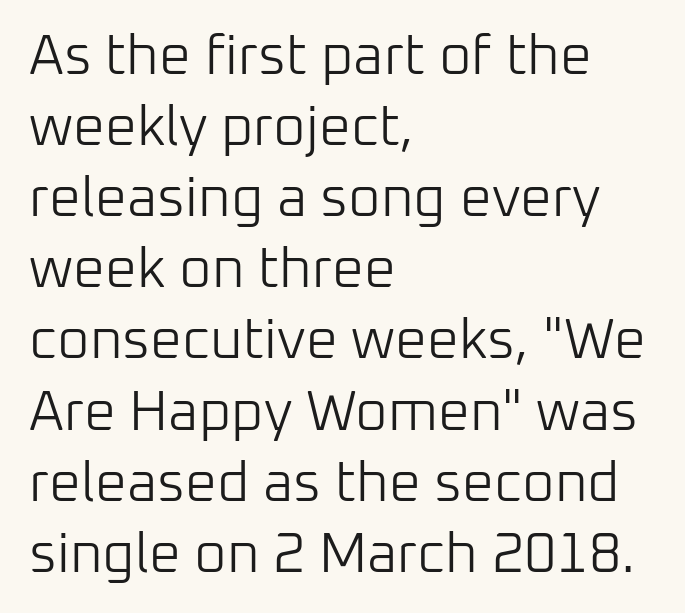
{"serif": "no", "italic": "no", "bold": "no", "weight": "light", "width": "normal", "stroke_contrast": "low", "x_height": "medium", "monospaced": "no", "underline": "no", "align": "left", "line_spacing": "normal", "line_spacing_ratio": 1.27, "letter_spacing": "normal", "letter_spacing_em": 0.0, "glyph_px": 56}
